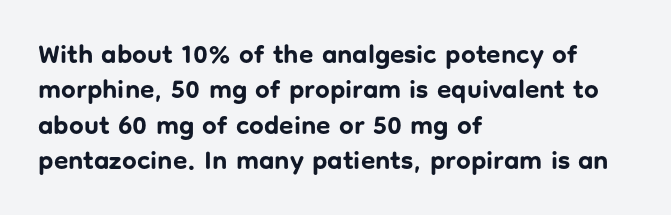
{"italic": "no", "bold": "yes", "underline": "no", "align": "left", "line_spacing": "normal", "line_spacing_ratio": 1.36, "letter_spacing": "normal", "letter_spacing_em": 0.0, "glyph_px": 26}
